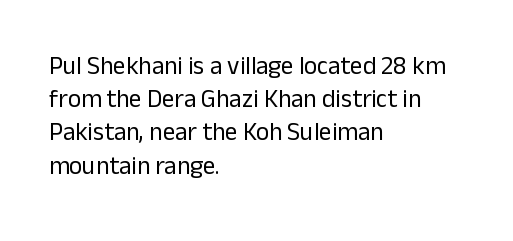
The image shows 25 px text type, upright; set left-aligned, normal line spacing (1.33x), normal letter spacing, not underlined.
